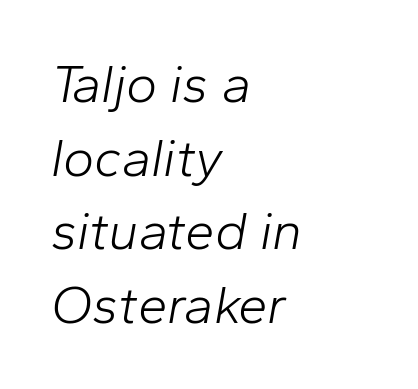
The image shows 53 px light type, italic (leaning right); set left-aligned, normal line spacing (1.39x), normal letter spacing, not underlined; low stroke contrast and a medium x-height.
